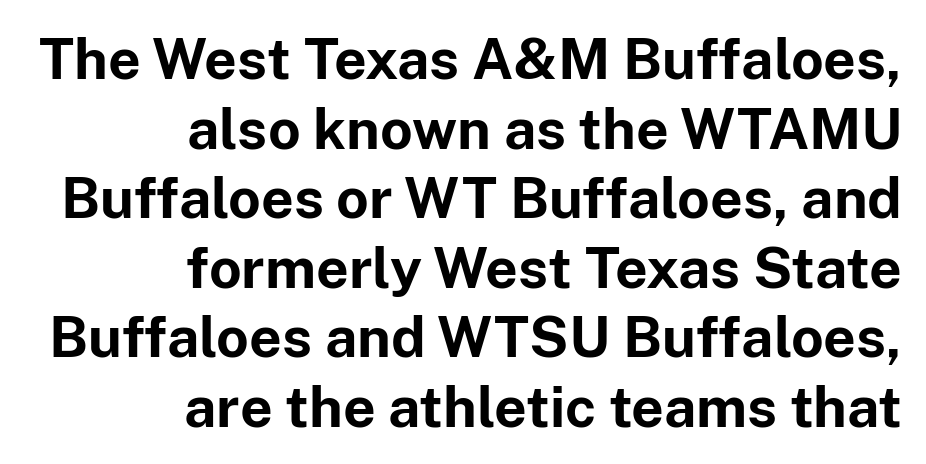
{"serif": "no", "italic": "no", "bold": "yes", "weight": "bold", "width": "normal", "stroke_contrast": "low", "x_height": "medium", "monospaced": "no", "underline": "no", "align": "right", "line_spacing_ratio": 1.22, "letter_spacing": "normal", "letter_spacing_em": 0.0, "glyph_px": 57}
